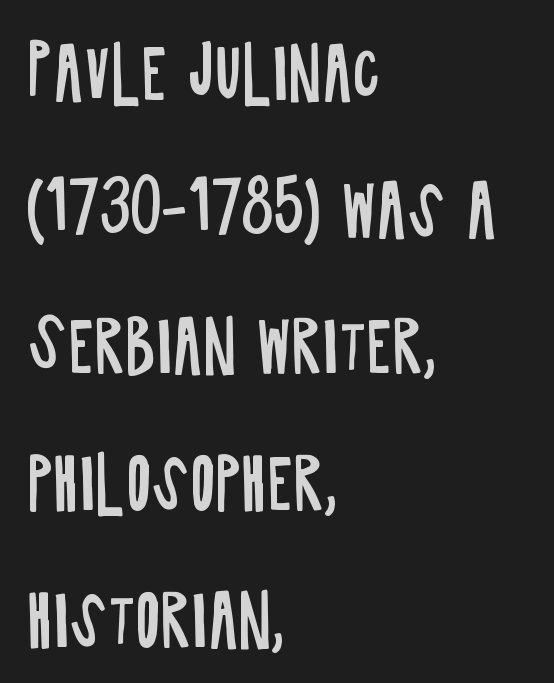
The image shows 68 px regular-weight, condensed sans-serif type, upright; set left-aligned, loose line spacing (2.01x), normal letter spacing, not underlined; low stroke contrast and a large x-height.
